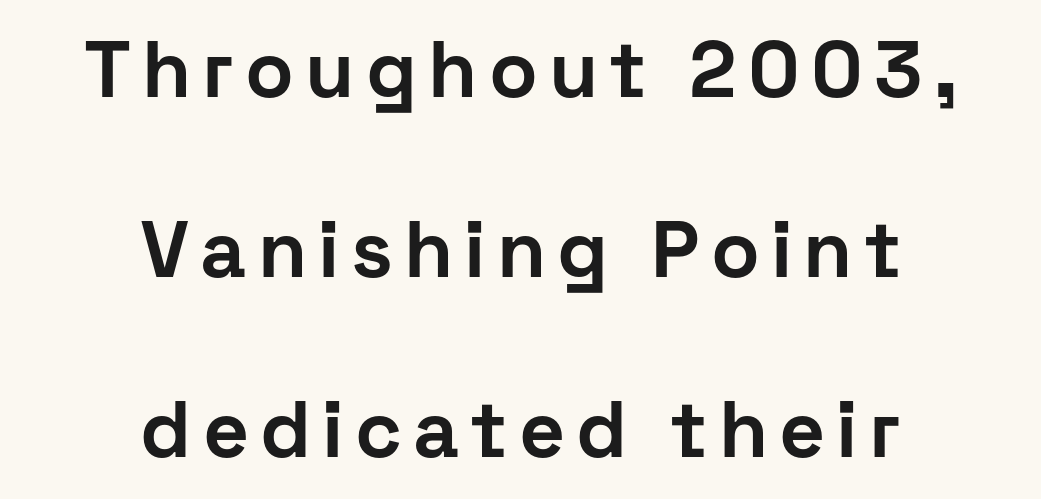
{"serif": "no", "italic": "no", "bold": "yes", "weight": "bold", "width": "normal", "stroke_contrast": "low", "x_height": "medium", "monospaced": "no", "underline": "no", "align": "center", "line_spacing": "loose", "line_spacing_ratio": 2.25, "glyph_px": 80}
